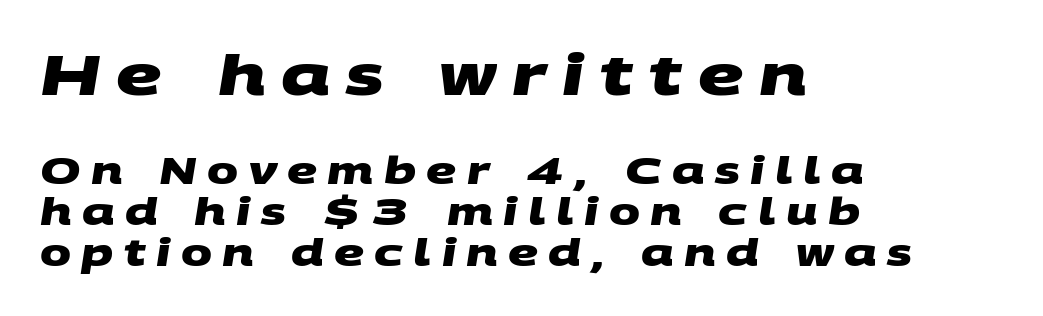
{"serif": "no", "bold": "yes", "weight": "heavy", "width": "wide", "stroke_contrast": "medium", "x_height": "large", "monospaced": "no", "underline": "no", "align": "left", "line_spacing": "tight", "line_spacing_ratio": 1.12, "letter_spacing": "wide", "letter_spacing_em": 0.28, "larger_block": "first", "size_ratio": 1.51, "glyph_px": 56}
